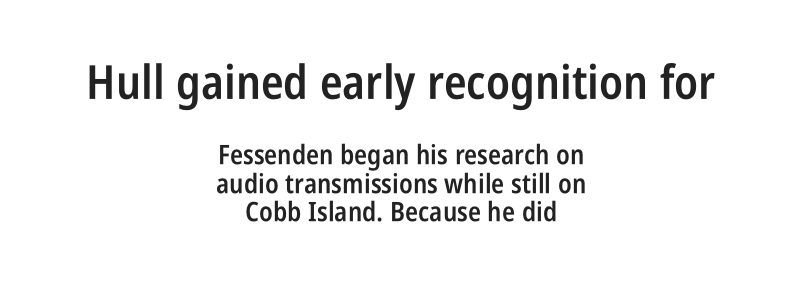
Each letter keeps its own natural width here, so spacing adapts to shape. Successive baselines arrive quickly, one right under another. Whoever set this made the first block the dominant, larger element. This rendering features lettering with no underline. If you drew a line through each stem, it would be perfectly vertical. These words are printed semibold, heavier than regular yet not bold.
